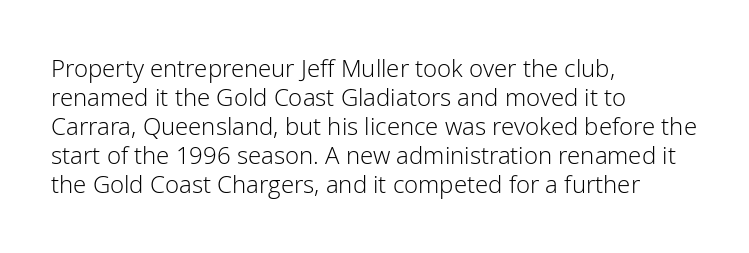
Q: Is the text bold? A: No.
Q: Is the text italic (slanted)? A: No, it is upright.
Q: Is the text underlined? A: No.
Q: How is the paragraph aligned? A: Left-aligned.
Q: Is the spacing between letters normal or unusually wide? A: Normal.
